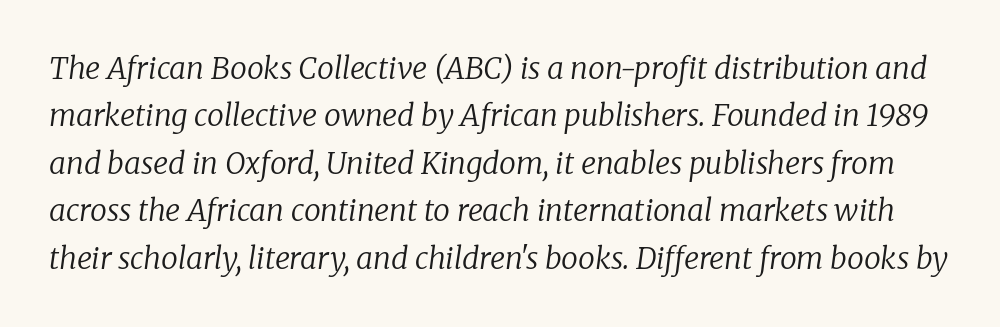
The image shows 30 px regular-weight serif type, italic (leaning right); set normal line spacing (1.58x), normal letter spacing, not underlined; low stroke contrast and a medium x-height.
